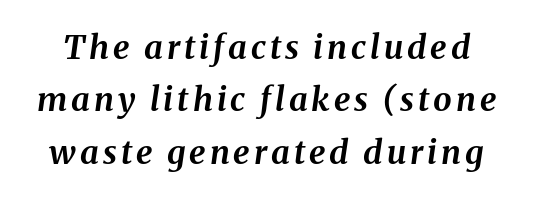
{"italic": "yes", "lean": "right", "slant_degrees": 8, "bold": "yes", "weight": "bold", "width": "normal", "stroke_contrast": "medium", "x_height": "medium", "monospaced": "no", "underline": "no", "line_spacing": "normal", "line_spacing_ratio": 1.59, "glyph_px": 33}
